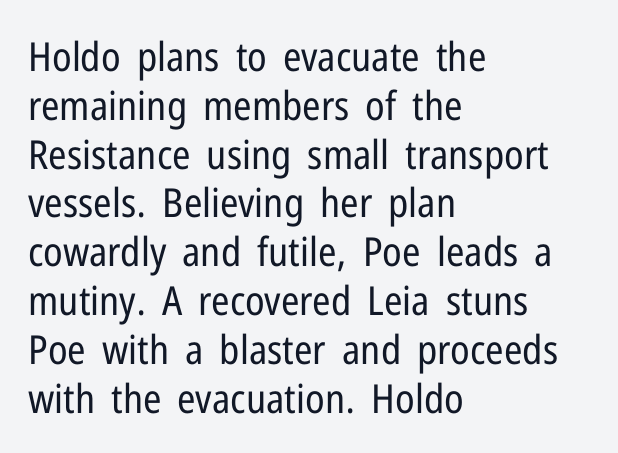
Horizontal alignment here is leftward, the default for most running prose. Standard letterfit; no display-style spreading of the glyphs. Character widths vary here, with narrow letters taking less room than wide ones. Posture: straight, roman, zero tilt.
